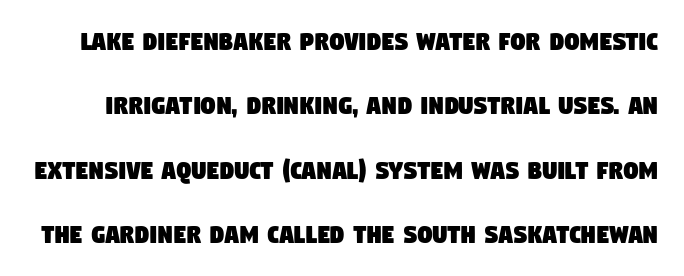
The image shows 29 px condensed sans-serif type; set loose line spacing (2.22x), normal letter spacing, not underlined; low stroke contrast and a large x-height.
